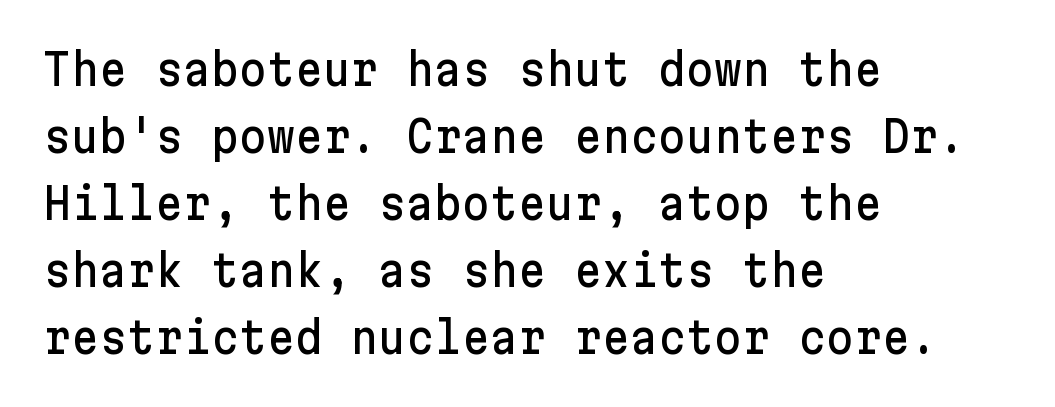
{"serif": "no", "italic": "no", "width": "normal", "stroke_contrast": "low", "x_height": "medium", "underline": "no", "align": "left", "line_spacing": "normal", "line_spacing_ratio": 1.56, "letter_spacing": "normal", "letter_spacing_em": 0.0, "glyph_px": 43}
